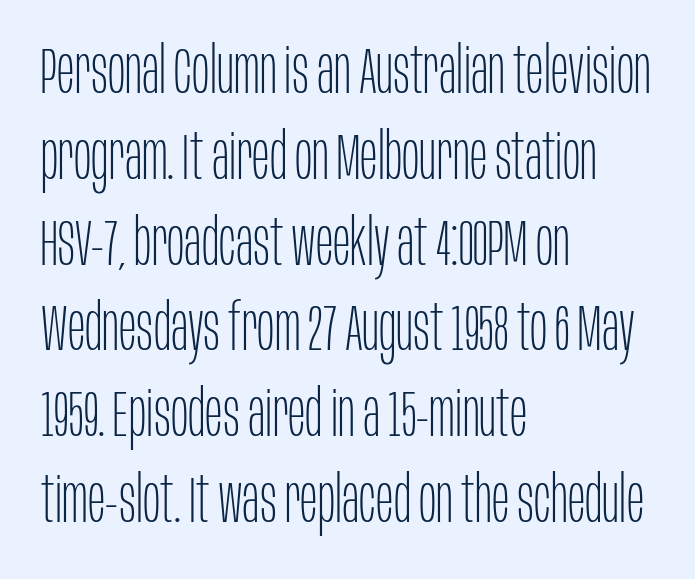
Q: Is the text bold? A: No.
Q: Is the text italic (slanted)? A: No, it is upright.
Q: Is the typeface a serif or a sans-serif typeface? A: Sans-serif.
Q: Is the text underlined? A: No.
Q: How is the paragraph aligned? A: Left-aligned.
Q: Is the spacing between letters normal or unusually wide? A: Normal.
Q: Is the spacing between lines tight, normal or loose? A: Normal.
Q: Width (condensed, normal, or wide)? A: Condensed.
Q: Stroke contrast? A: Low.
Q: x-height? A: Large.
Q: Monospaced? A: No.
